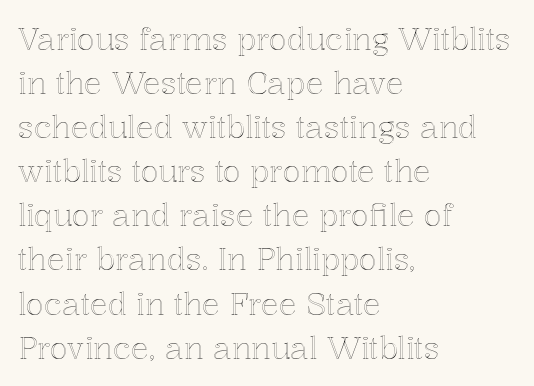
The image shows 30 px text type, upright; set left-aligned, normal line spacing (1.47x), normal letter spacing, not underlined; a medium x-height.
